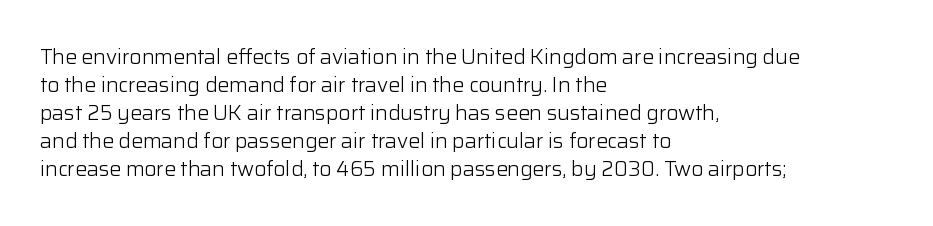
The image shows 21 px text type, upright; set left-aligned, normal line spacing (1.33x), normal letter spacing, not underlined.
